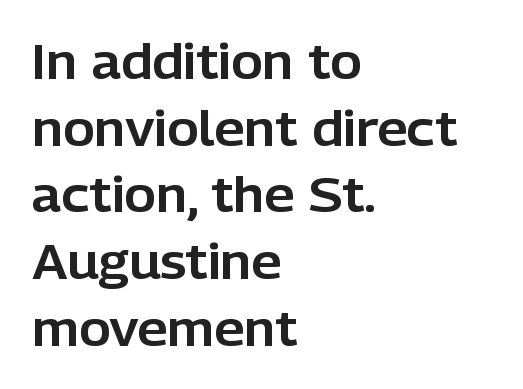
Notice how the passage keeps a crisp vertical edge on the left only. Lines of text with bare space underneath. Here the designer chose a conventional face with non-uniform glyph widths. The horizontal fit of the characters is conventional and even. This is the regular roman posture of the typeface. The characters display no serif detailing; their extremities are plain.
